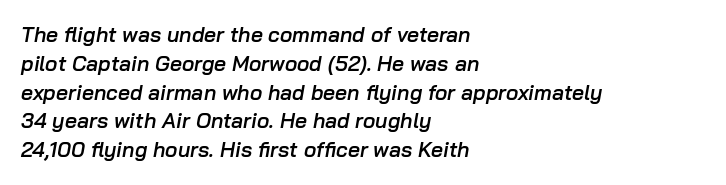
{"italic": "yes", "lean": "right", "slant_degrees": 10, "bold": "semi", "underline": "no", "align": "left", "line_spacing": "normal", "line_spacing_ratio": 1.37, "letter_spacing": "normal", "letter_spacing_em": 0.0, "glyph_px": 21}
